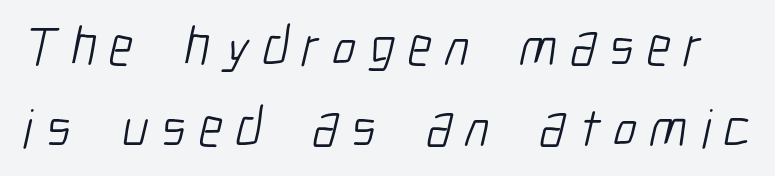
Q: Is the text bold? A: No.
Q: Is the typeface a serif or a sans-serif typeface? A: Sans-serif.
Q: Is the text underlined? A: No.
Q: Is the spacing between letters normal or unusually wide? A: Unusually wide.
Q: Is the spacing between lines tight, normal or loose? A: Normal.
Q: Width (condensed, normal, or wide)? A: Condensed.
Q: Stroke contrast? A: Low.
Q: x-height? A: Medium.
Q: Monospaced? A: No.
